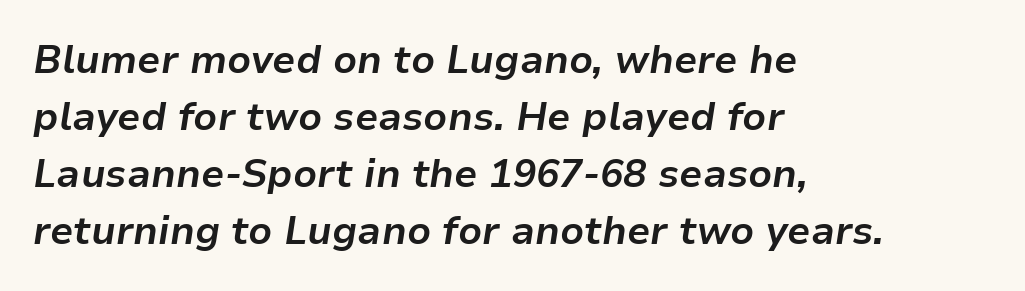
{"italic": "yes", "lean": "right", "slant_degrees": 9, "bold": "yes", "weight": "bold", "width": "normal", "stroke_contrast": "low", "x_height": "medium", "monospaced": "no", "underline": "no", "align": "left", "line_spacing": "normal", "line_spacing_ratio": 1.46, "letter_spacing": "normal", "letter_spacing_em": 0.0, "glyph_px": 39}
